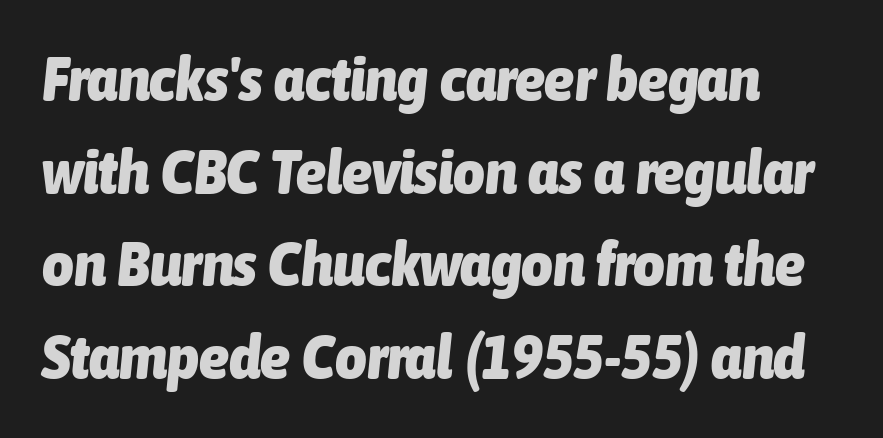
The image shows 61 px heavy, condensed type, italic (leaning right); set left-aligned, normal line spacing (1.52x), normal letter spacing, not underlined; low stroke contrast and a medium x-height.
